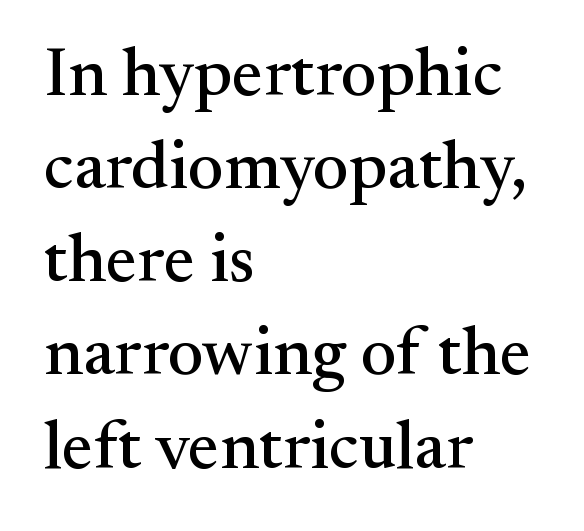
Q: Is the text italic (slanted)? A: No, it is upright.
Q: Is the typeface a serif or a sans-serif typeface? A: Serif.
Q: Is the text underlined? A: No.
Q: How is the paragraph aligned? A: Left-aligned.
Q: Is the spacing between letters normal or unusually wide? A: Normal.
Q: Is the spacing between lines tight, normal or loose? A: Normal.
Q: Width (condensed, normal, or wide)? A: Normal.
Q: Stroke contrast? A: Medium.
Q: x-height? A: Small.
Q: Monospaced? A: No.
